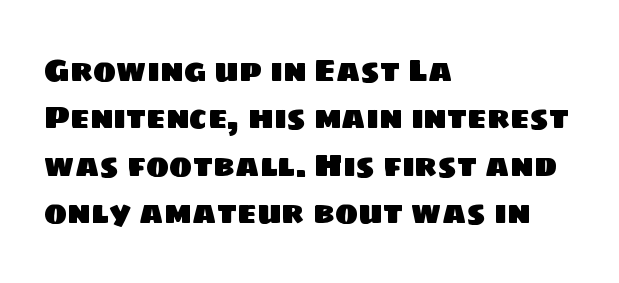
Q: Is the typeface a serif or a sans-serif typeface? A: Sans-serif.
Q: Is the text underlined? A: No.
Q: How is the paragraph aligned? A: Left-aligned.
Q: Is the spacing between letters normal or unusually wide? A: Normal.
Q: Is the spacing between lines tight, normal or loose? A: Normal.
Q: Width (condensed, normal, or wide)? A: Normal.
Q: Stroke contrast? A: Low.
Q: x-height? A: Large.
Q: Monospaced? A: No.
